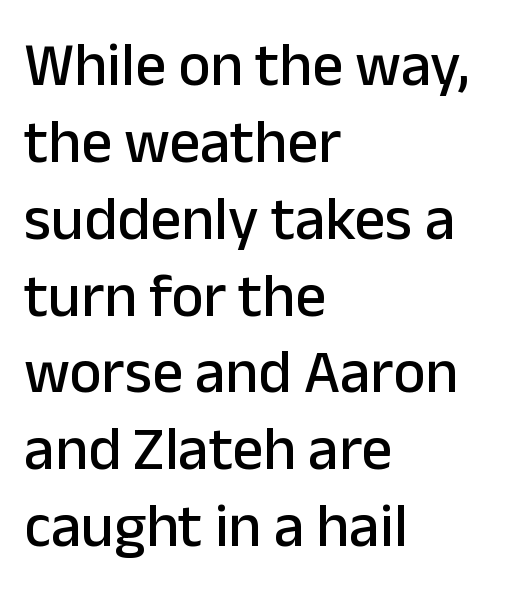
Q: Is the text italic (slanted)? A: No, it is upright.
Q: Is the typeface a serif or a sans-serif typeface? A: Sans-serif.
Q: Is the text underlined? A: No.
Q: How is the paragraph aligned? A: Left-aligned.
Q: Is the spacing between letters normal or unusually wide? A: Normal.
Q: Is the spacing between lines tight, normal or loose? A: Normal.
Q: Width (condensed, normal, or wide)? A: Normal.
Q: Stroke contrast? A: Low.
Q: x-height? A: Medium.
Q: Monospaced? A: No.
